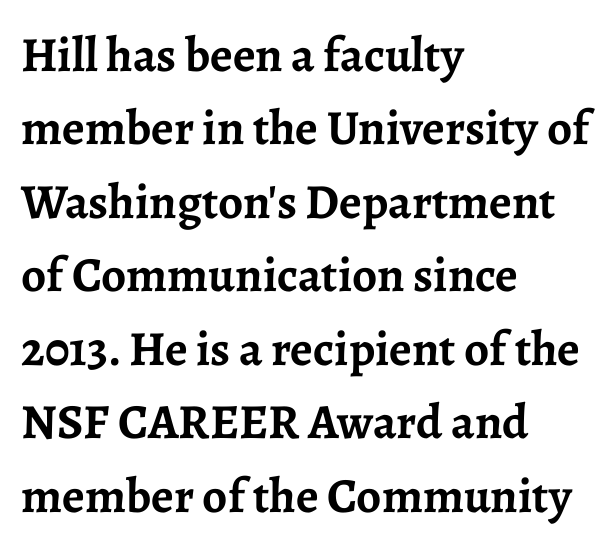
{"serif": "yes", "italic": "no", "bold": "yes", "weight": "semibold", "width": "normal", "stroke_contrast": "low", "x_height": "medium", "monospaced": "no", "underline": "no", "align": "left", "line_spacing": "normal", "line_spacing_ratio": 1.5, "letter_spacing": "normal", "letter_spacing_em": 0.0, "glyph_px": 49}
